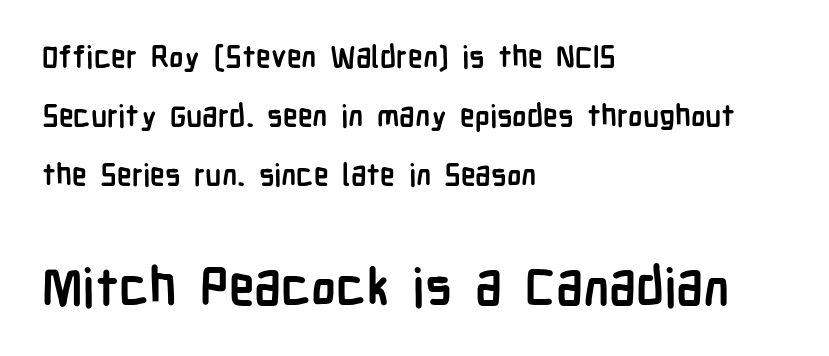
The passage shown is typed in a proportional face where columns would drift. Serifs: no, the terminals of the letterforms are clean. Size contrast runs from small at the top to large at the bottom. The passage shown is not underscored anywhere. Quick note: not italic, upright.
